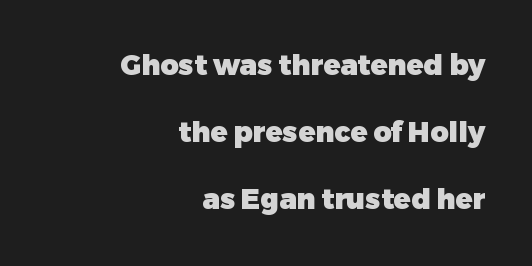
Q: Is the text bold? A: Yes.
Q: Is the text italic (slanted)? A: No, it is upright.
Q: Is the typeface a serif or a sans-serif typeface? A: Sans-serif.
Q: Is the text underlined? A: No.
Q: How is the paragraph aligned? A: Right-aligned.
Q: Is the spacing between letters normal or unusually wide? A: Normal.
Q: Is the spacing between lines tight, normal or loose? A: Loose.
Q: Width (condensed, normal, or wide)? A: Normal.
Q: Stroke contrast? A: Low.
Q: x-height? A: Medium.
Q: Monospaced? A: No.
